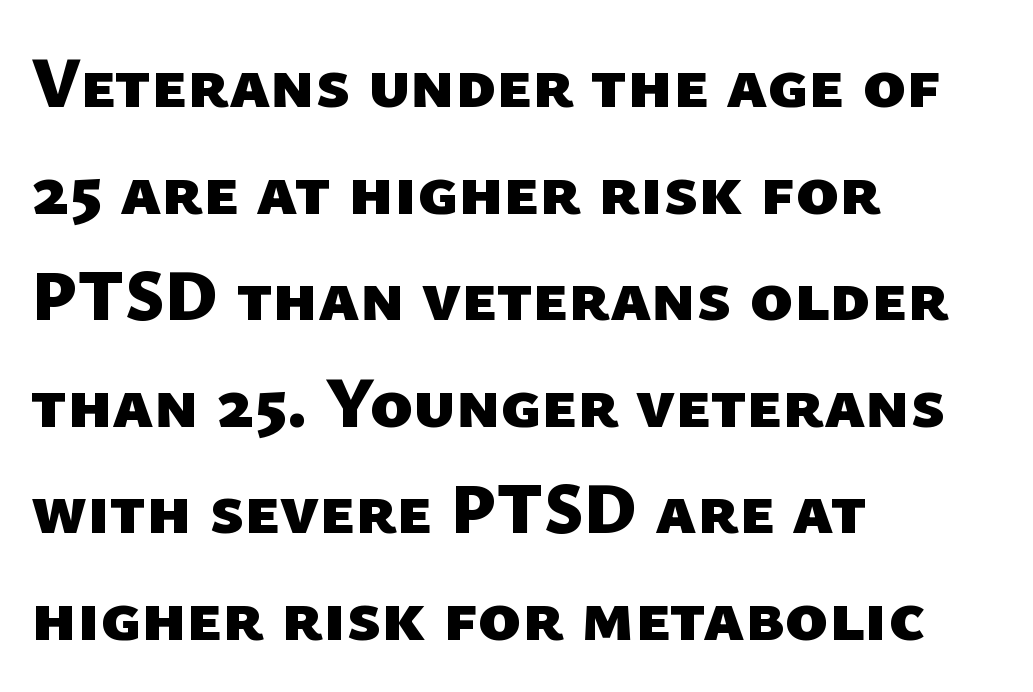
Q: Is the text bold? A: Yes.
Q: Is the typeface a serif or a sans-serif typeface? A: Sans-serif.
Q: Is the text underlined? A: No.
Q: How is the paragraph aligned? A: Left-aligned.
Q: Is the spacing between letters normal or unusually wide? A: Normal.
Q: Is the spacing between lines tight, normal or loose? A: Normal.
Q: Width (condensed, normal, or wide)? A: Normal.
Q: Stroke contrast? A: Low.
Q: x-height? A: Medium.
Q: Monospaced? A: No.
